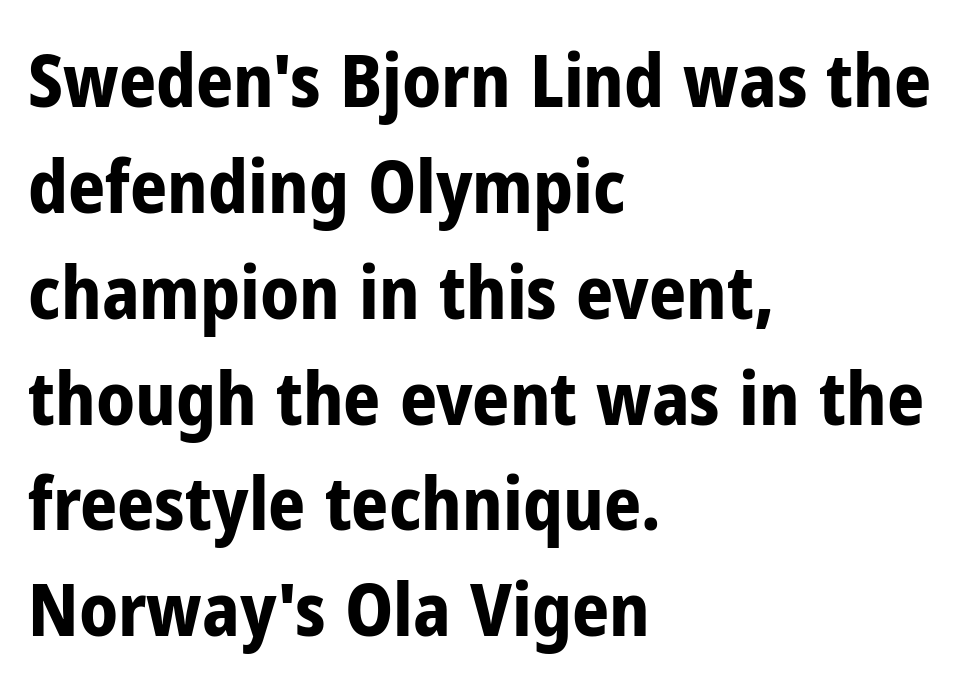
The image shows 73 px bold, condensed sans-serif type, upright; set left-aligned, normal line spacing (1.45x), normal letter spacing, not underlined; low stroke contrast and a medium x-height.
